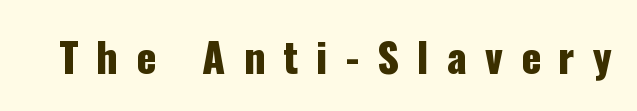
{"serif": "no", "italic": "no", "width": "condensed", "stroke_contrast": "low", "x_height": "medium", "monospaced": "no", "underline": "no", "letter_spacing": "wide", "letter_spacing_em": 0.44, "glyph_px": 41}
